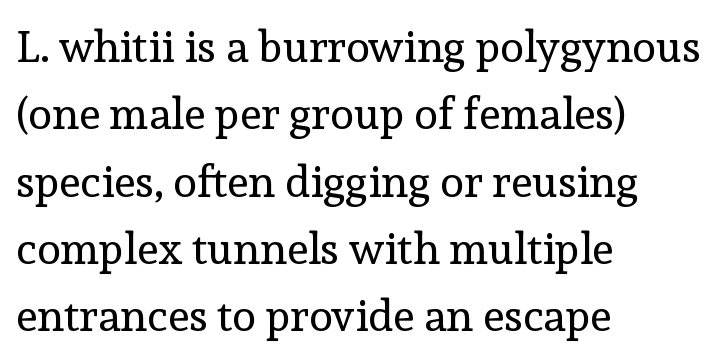
Style check: upright. Honestly, there is no underline to notice here at all. A light-to-regular cut is what we see here. In terms of letterform style, serifs are clearly present. The typesetter chose a ragged-right arrangement here. You could call the tracking neutral — neither tight nor loose.
